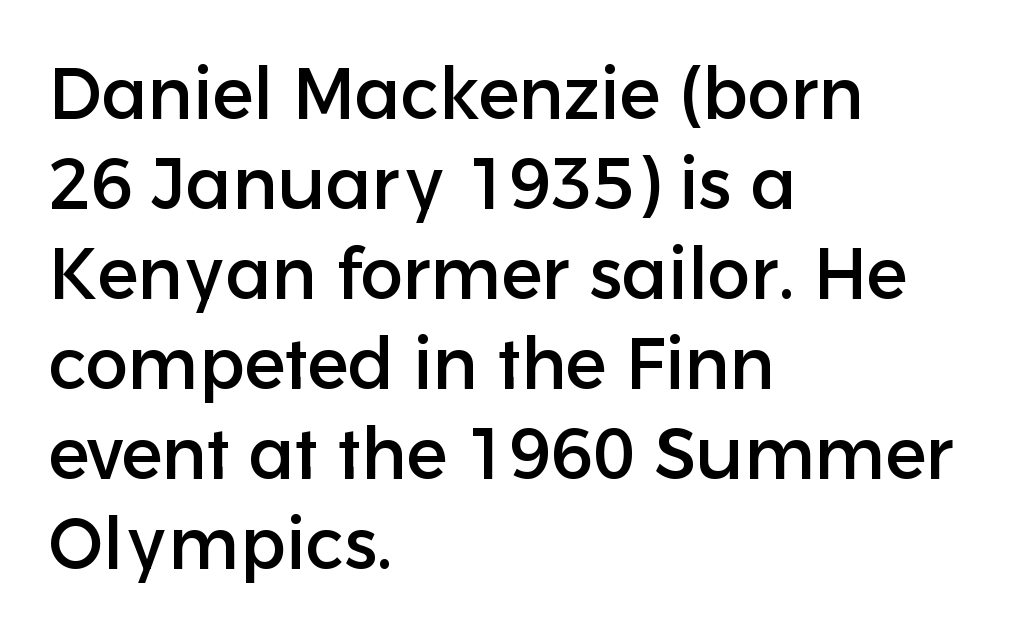
The rendering uses natural spacing where letterforms have individual widths. In terms of letterform style, serifs are entirely absent. The letters stand upright; this is a roman face. The foot of each line stays bare and open. Quick note: interline space is typical.
